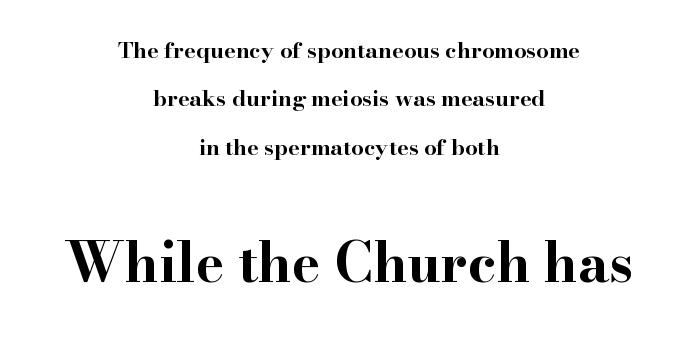
Q: Is the text bold? A: Yes.
Q: Is the text italic (slanted)? A: No, it is upright.
Q: Is the typeface a serif or a sans-serif typeface? A: Serif.
Q: Is the text underlined? A: No.
Q: How is the paragraph aligned? A: Centered.
Q: Is the spacing between letters normal or unusually wide? A: Normal.
Q: Is the spacing between lines tight, normal or loose? A: Loose.
Q: Which block of text is set in a larger size, the first (top) or the second (bottom)? A: The second (bottom) one.
Q: Width (condensed, normal, or wide)? A: Wide.
Q: Stroke contrast? A: High.
Q: x-height? A: Small.
Q: Monospaced? A: No.
